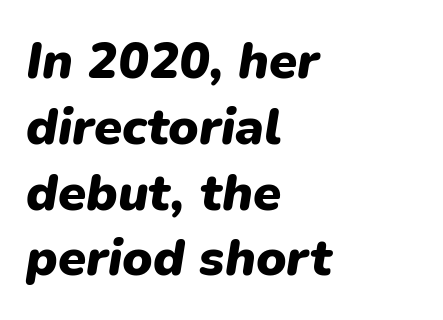
{"italic": "yes", "lean": "right", "slant_degrees": 9, "bold": "yes", "weight": "heavy", "width": "normal", "stroke_contrast": "low", "x_height": "medium", "monospaced": "no", "underline": "no", "align": "left", "line_spacing": "normal", "line_spacing_ratio": 1.29, "letter_spacing": "normal", "letter_spacing_em": 0.0, "glyph_px": 51}
